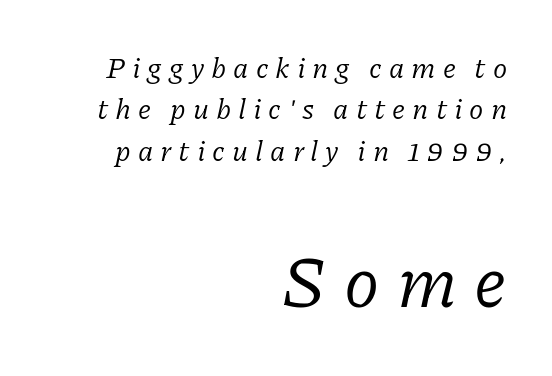
The image shows 72 px regular-weight serif type, italic (leaning right); set right-aligned, normal line spacing (1.43x), unusually wide letter spacing (+0.24 em), not underlined; the second (bottom) block is 2.48x larger; low stroke contrast and a medium x-height.
